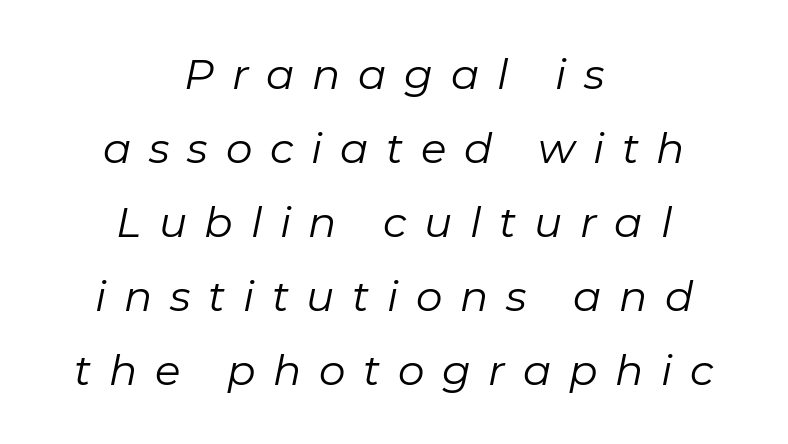
Lines of text with bare space underneath. Proportional: the letters do not fall into vertical columns. Honestly, the letter spacing is so wide it's the main thing you notice. Each line is balanced around a shared central axis.
